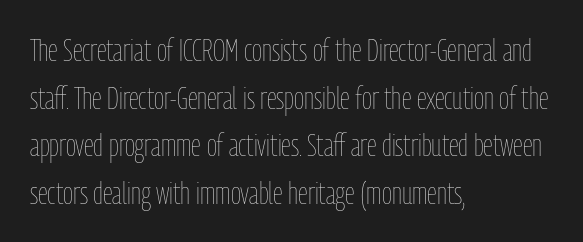
The image shows 31 px thin, condensed type, upright; set left-aligned, normal line spacing (1.54x), normal letter spacing, not underlined; low stroke contrast and a medium x-height.
